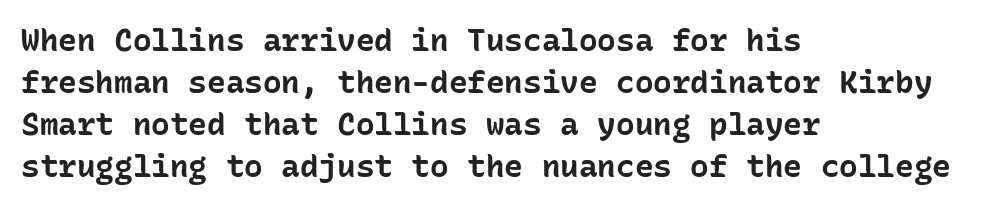
{"serif": "no", "italic": "no", "bold": "yes", "weight": "bold", "width": "normal", "stroke_contrast": "low", "x_height": "medium", "monospaced": "yes", "underline": "no", "align": "left", "line_spacing": "normal", "line_spacing_ratio": 1.36, "letter_spacing": "normal", "letter_spacing_em": 0.0, "glyph_px": 31}
